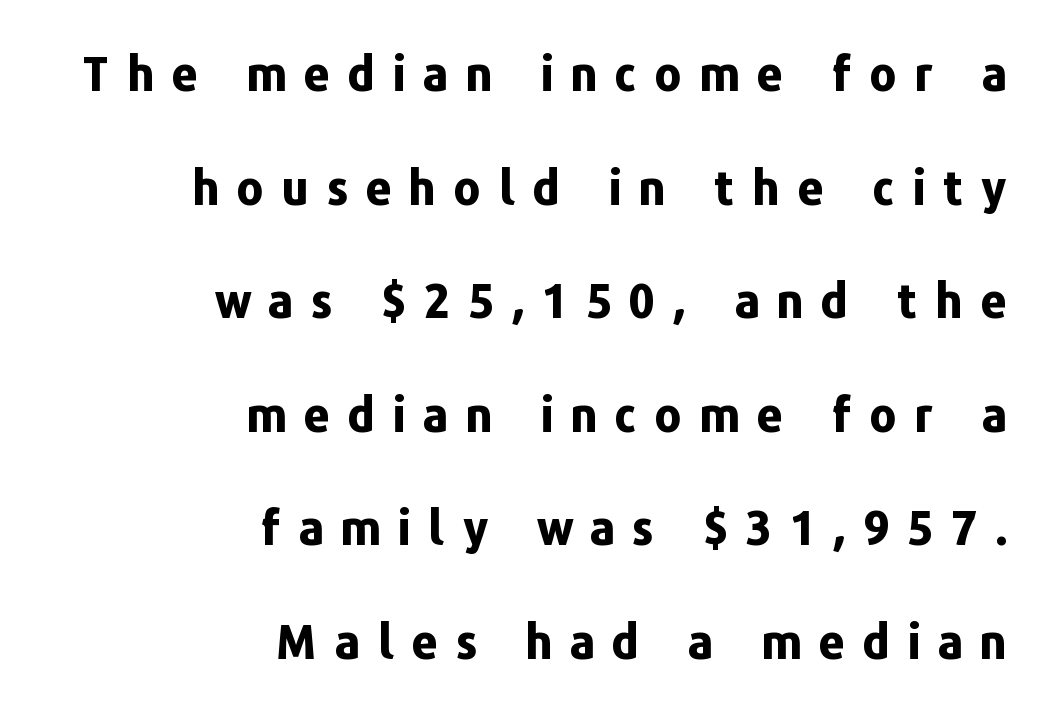
The image shows 46 px bold sans-serif type, upright; set right-aligned, loose line spacing (2.47x), unusually wide letter spacing (+0.38 em), not underlined; low stroke contrast and a medium x-height.
